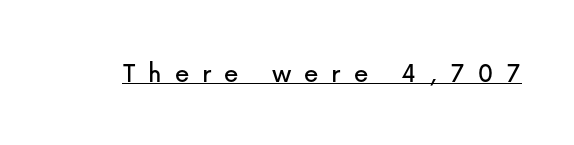
The image shows 29 px sans-serif type, upright; set unusually wide letter spacing (+0.45 em), underlined; low stroke contrast and a medium x-height.
